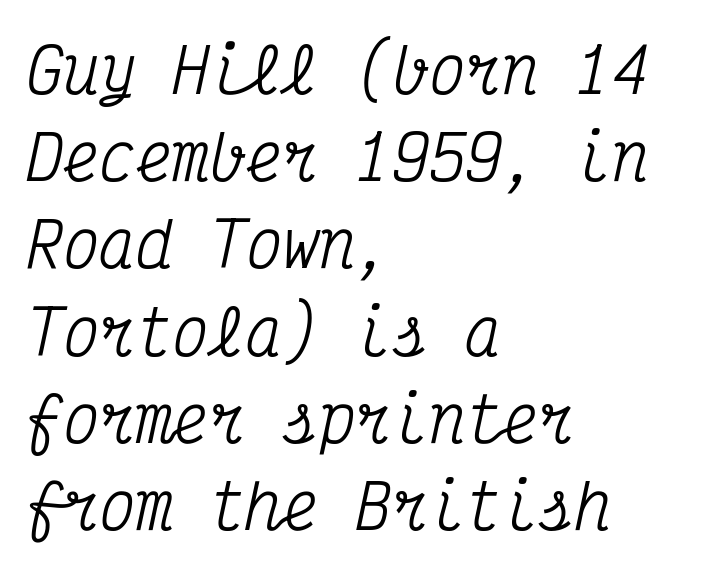
The image shows 61 px condensed serif type, italic (leaning right), monospaced; set left-aligned, normal line spacing (1.43x), normal letter spacing, not underlined; medium stroke contrast and a medium x-height.
